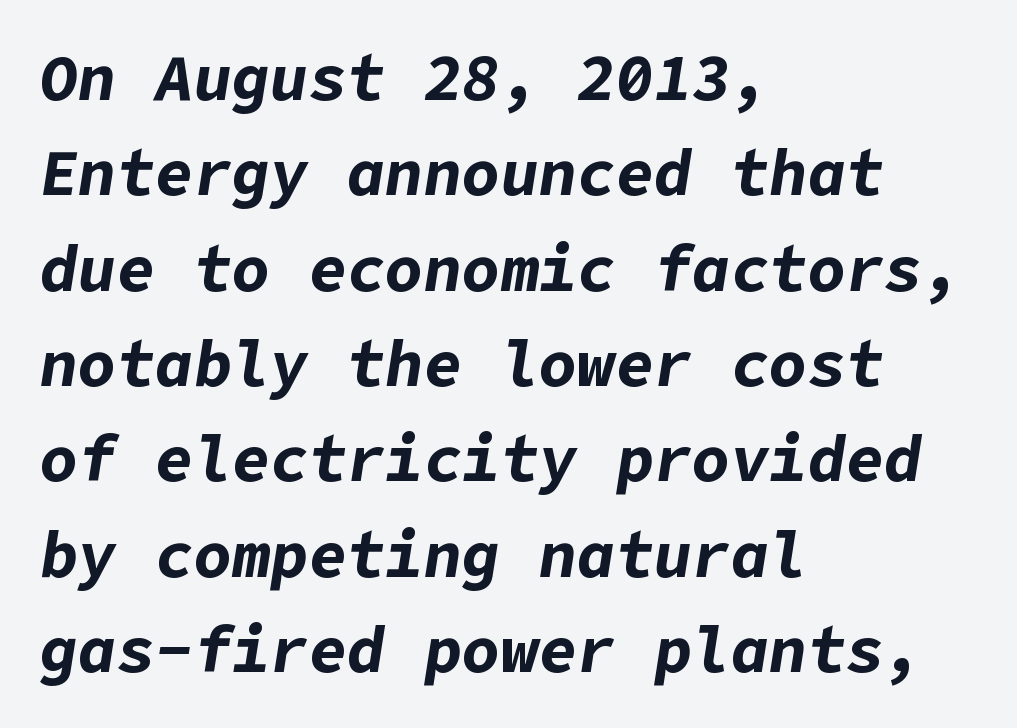
{"italic": "yes", "lean": "right", "slant_degrees": 9, "bold": "yes", "weight": "bold", "width": "normal", "stroke_contrast": "low", "x_height": "medium", "underline": "no", "align": "left", "line_spacing": "normal", "line_spacing_ratio": 1.49, "letter_spacing": "normal", "letter_spacing_em": 0.0, "glyph_px": 64}
